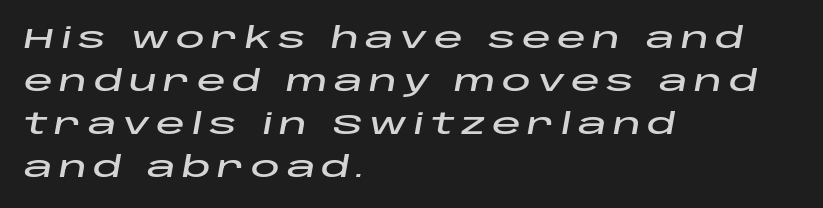
Q: Is the text italic (slanted)? A: Yes, it leans right by about 10 degrees.
Q: Is the text underlined? A: No.
Q: How is the paragraph aligned? A: Left-aligned.
Q: Is the spacing between letters normal or unusually wide? A: Unusually wide.
Q: Is the spacing between lines tight, normal or loose? A: Normal.
Q: Width (condensed, normal, or wide)? A: Wide.
Q: Stroke contrast? A: Low.
Q: x-height? A: Large.
Q: Monospaced? A: No.
